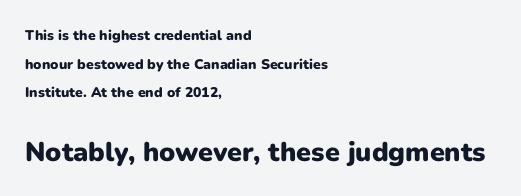
A classic flush-left, rag-right setting is used for this passage. These two chunks differ in scale, with the bottom chunk taking the larger measure. Airy leading. This is heavy type, rendered in bold. Ascenders rise straight up at ninety degrees.
